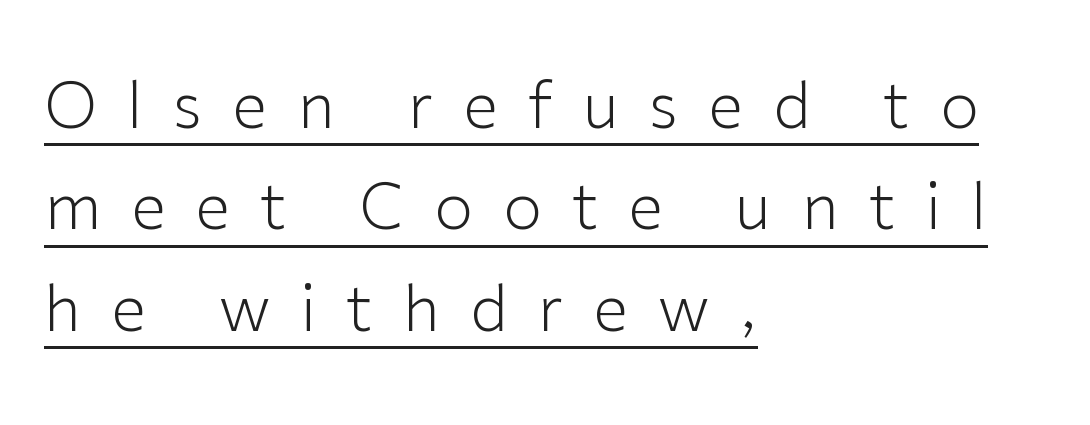
{"serif": "no", "italic": "no", "bold": "no", "weight": "light", "width": "normal", "stroke_contrast": "low", "x_height": "medium", "monospaced": "no", "underline": "yes", "align": "left", "line_spacing": "normal", "line_spacing_ratio": 1.61, "letter_spacing": "wide", "letter_spacing_em": 0.48, "glyph_px": 63}
